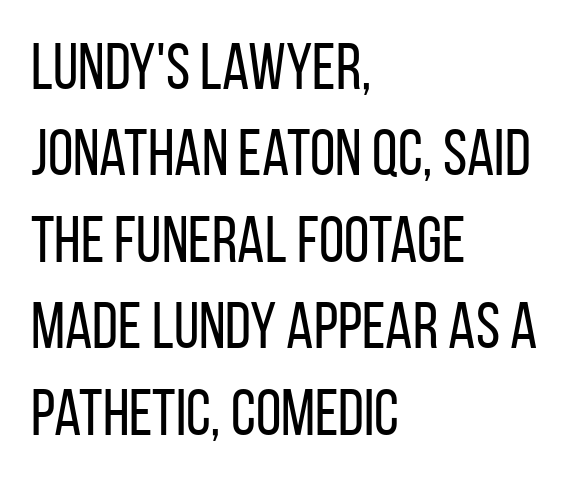
Q: Is the text bold? A: No.
Q: Is the text italic (slanted)? A: No, it is upright.
Q: Is the typeface a serif or a sans-serif typeface? A: Sans-serif.
Q: Is the text underlined? A: No.
Q: How is the paragraph aligned? A: Left-aligned.
Q: Is the spacing between letters normal or unusually wide? A: Normal.
Q: Is the spacing between lines tight, normal or loose? A: Normal.
Q: Width (condensed, normal, or wide)? A: Condensed.
Q: Stroke contrast? A: Low.
Q: x-height? A: Large.
Q: Monospaced? A: No.
